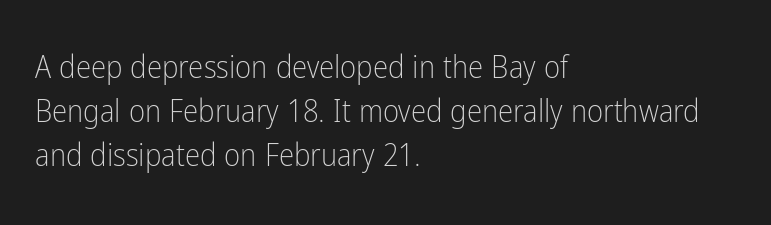
{"serif": "no", "italic": "no", "bold": "no", "weight": "light", "width": "condensed", "stroke_contrast": "low", "x_height": "medium", "monospaced": "no", "underline": "no", "align": "left", "line_spacing": "normal", "line_spacing_ratio": 1.42, "letter_spacing": "normal", "letter_spacing_em": 0.0, "glyph_px": 31}
